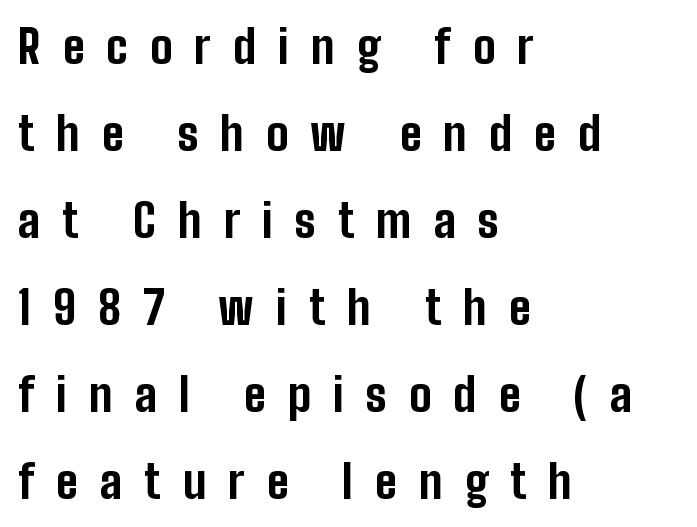
These lines are rendered in a variable-pitch font. Only glyphs here, with clear space below each row. This rendering employs a face without finishing strokes, i.e., a sans-serif. Is there any slant? The stems are plumb. Line beginnings align vertically; line endings do not.
